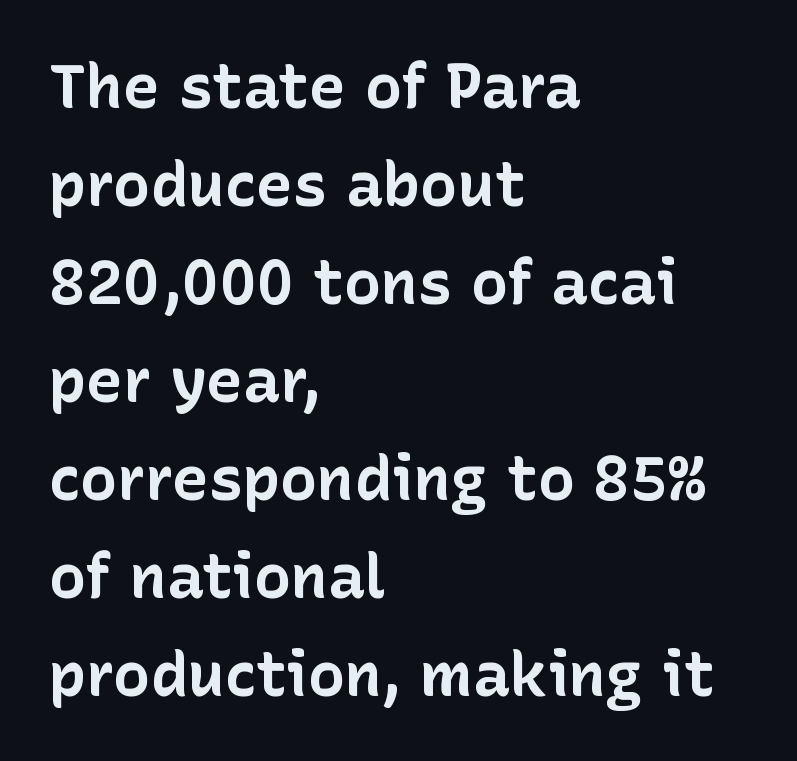
{"serif": "no", "italic": "no", "bold": "yes", "weight": "bold", "width": "normal", "stroke_contrast": "low", "x_height": "medium", "monospaced": "no", "underline": "no", "align": "left", "line_spacing": "normal", "line_spacing_ratio": 1.58, "letter_spacing": "normal", "letter_spacing_em": 0.0, "glyph_px": 62}
